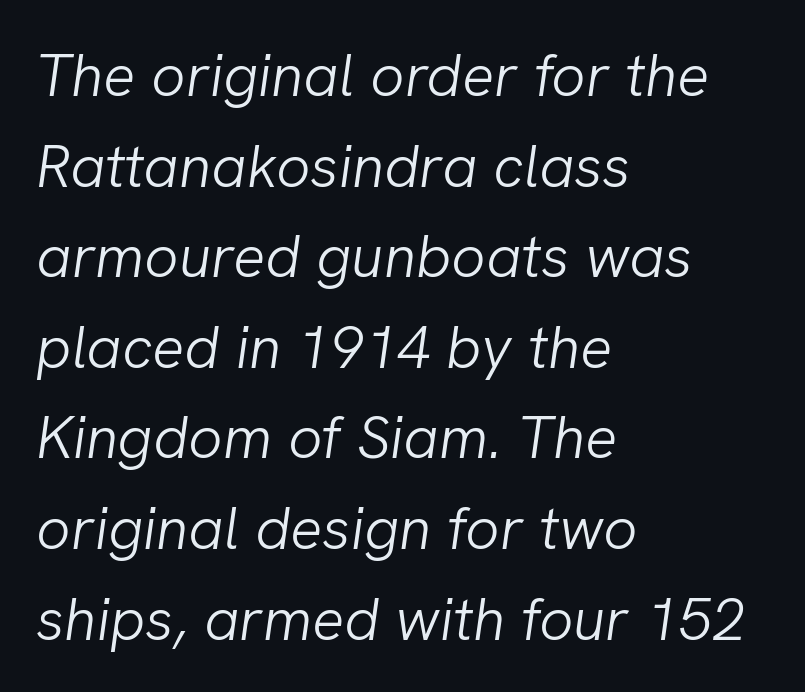
{"italic": "yes", "lean": "right", "slant_degrees": 8, "bold": "no", "weight": "light", "width": "normal", "stroke_contrast": "low", "x_height": "medium", "monospaced": "no", "underline": "no", "align": "left", "line_spacing": "normal", "line_spacing_ratio": 1.51, "letter_spacing": "normal", "letter_spacing_em": 0.0, "glyph_px": 60}
